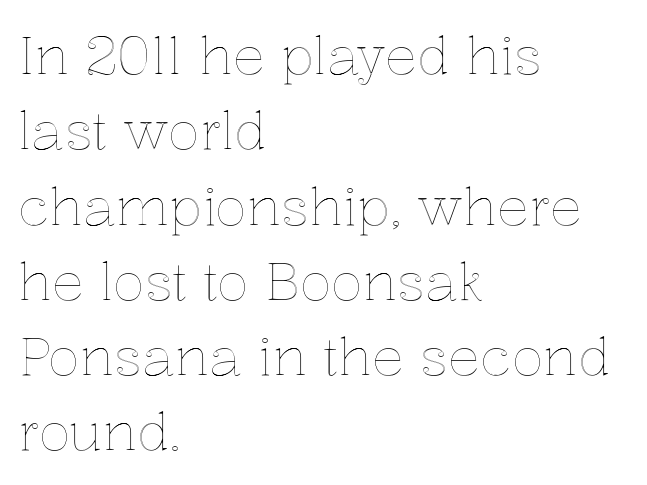
{"italic": "no", "width": "normal", "x_height": "medium", "monospaced": "no", "underline": "no", "align": "left", "line_spacing": "normal", "line_spacing_ratio": 1.42, "letter_spacing": "normal", "letter_spacing_em": 0.0, "glyph_px": 53}
